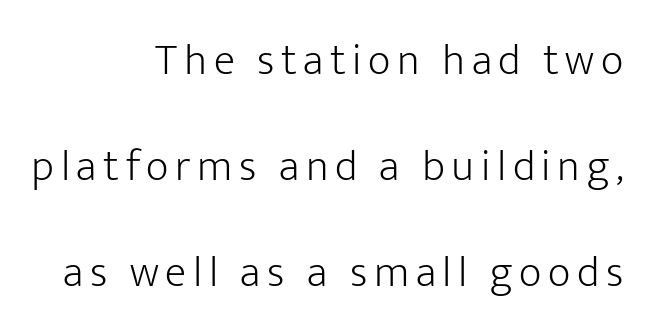
The image shows 44 px light sans-serif type, upright; set right-aligned, loose line spacing (2.41x), not underlined; low stroke contrast and a medium x-height.
